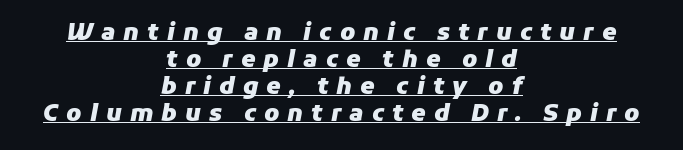
Q: Is the text bold? A: Yes.
Q: Is the text italic (slanted)? A: Yes, it leans right by about 11 degrees.
Q: Is the text underlined? A: Yes.
Q: How is the paragraph aligned? A: Centered.
Q: Is the spacing between letters normal or unusually wide? A: Unusually wide.
